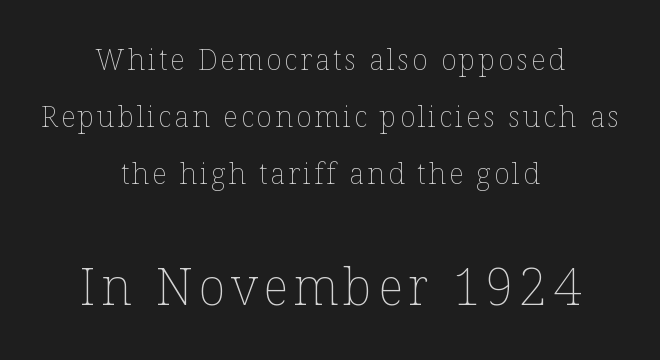
Stem width sits at or under what a default text font uses. Reading down the column, the eye jumps a long way to each next line. The block sitting lower on the canvas is the one with enlarged characters. The lines in this sample share a center point and differ in where they start and stop. Characters remain perfectly vertical along every line.
